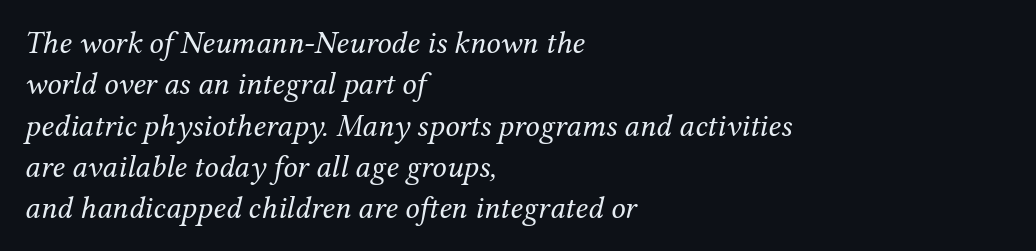
Vertically, the passage feels balanced, rows spaced as you'd expect. These lines are rendered in a variable-pitch font. The type family on display is of the serif kind. Tall strokes in this sample are angled rather than plumb. Tracking here is standard; glyphs follow each other at the usual distance. A student would call this left alignment; a typographer would say flush left, rag right.
